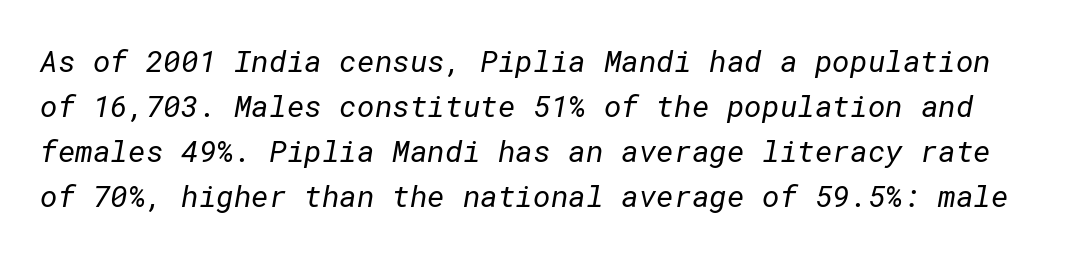
{"serif": "no", "bold": "no", "weight": "regular", "width": "normal", "stroke_contrast": "low", "x_height": "medium", "underline": "no", "line_spacing": "normal", "line_spacing_ratio": 1.5, "letter_spacing": "normal", "letter_spacing_em": 0.0, "glyph_px": 30}
